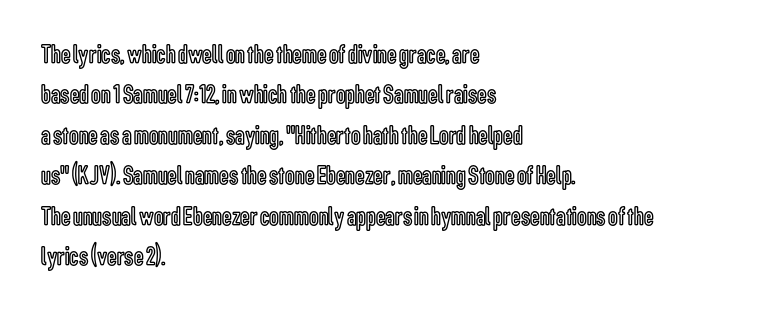
No italicization has been applied; the sample stays upright. This block has exactly the height ordinary leading produces. Students, note that the glyphs here touch the page at normal intervals. Typeset ragged right — the left edge is the straight one.
